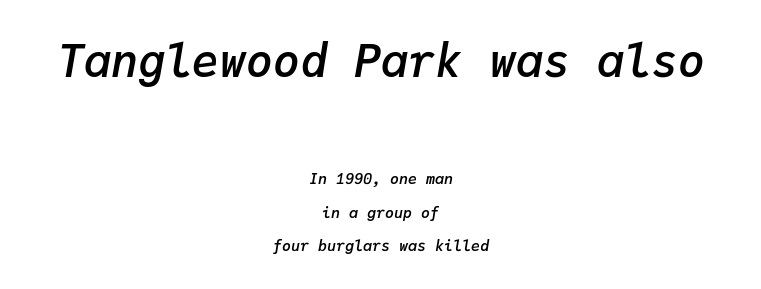
The image shows 45 px semibold type, italic (leaning right), monospaced; set centered, loose line spacing (2.21x), normal letter spacing, not underlined; the first (top) block is 3.0x larger; low stroke contrast and a medium x-height.
